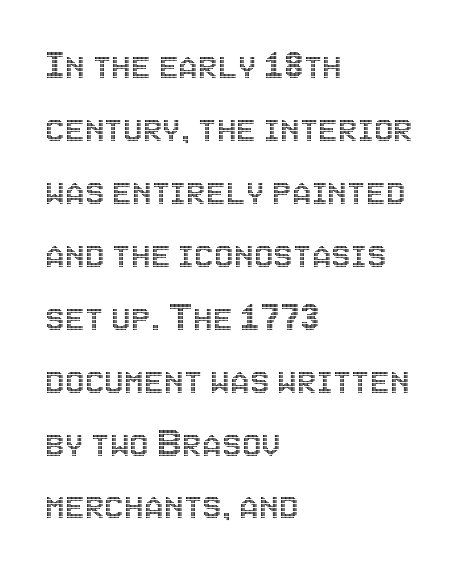
Caption: standard tracking, unaltered. These lines were composed using upright roman letters. Students, observe: this is what conventionally led text looks like. All the whitespace from short lines collects on the right. Underlining? Definitely not there. Here the designer chose a conventional face with non-uniform glyph widths.
